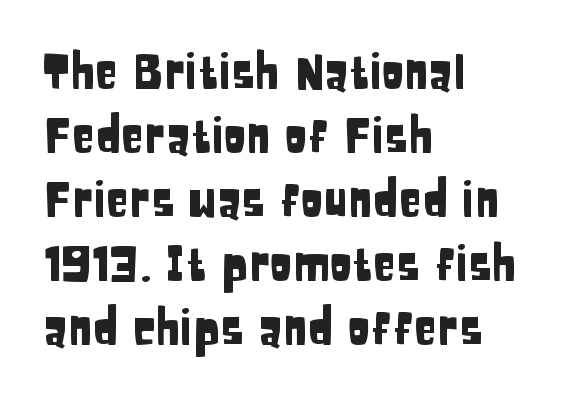
{"serif": "no", "italic": "no", "width": "condensed", "stroke_contrast": "low", "x_height": "large", "monospaced": "no", "underline": "no", "align": "left", "line_spacing": "normal", "line_spacing_ratio": 1.36, "letter_spacing": "normal", "letter_spacing_em": 0.0, "glyph_px": 47}
